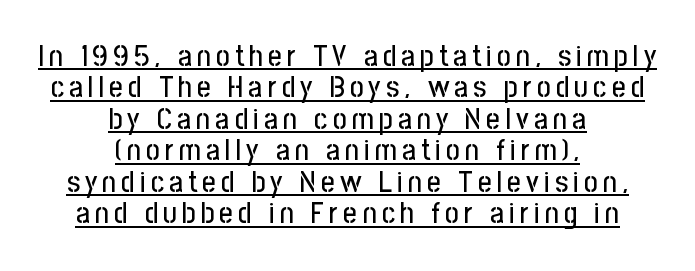
Q: Is the text italic (slanted)? A: No, it is upright.
Q: Is the typeface a serif or a sans-serif typeface? A: Sans-serif.
Q: Is the text underlined? A: Yes.
Q: How is the paragraph aligned? A: Centered.
Q: Is the spacing between lines tight, normal or loose? A: Tight.
Q: Width (condensed, normal, or wide)? A: Condensed.
Q: Stroke contrast? A: Low.
Q: x-height? A: Medium.
Q: Monospaced? A: No.
